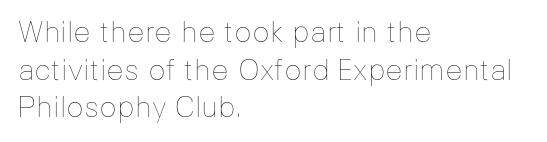
Words float on clear page, feet unadorned. The vertical gap from one line to the next is medium. The axis of the letterforms is exactly vertical. Each letter keeps its own natural width here, so spacing adapts to shape. If you drew a ruler down the left edge, every line would touch it.
